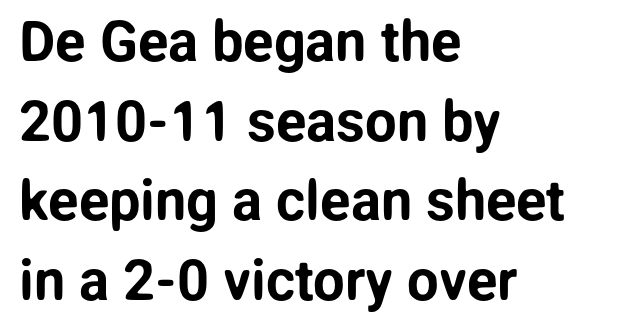
Q: Is the text italic (slanted)? A: No, it is upright.
Q: Is the typeface a serif or a sans-serif typeface? A: Sans-serif.
Q: Is the text underlined? A: No.
Q: How is the paragraph aligned? A: Left-aligned.
Q: Is the spacing between letters normal or unusually wide? A: Normal.
Q: Is the spacing between lines tight, normal or loose? A: Normal.
Q: Width (condensed, normal, or wide)? A: Normal.
Q: Stroke contrast? A: Low.
Q: x-height? A: Medium.
Q: Monospaced? A: No.
